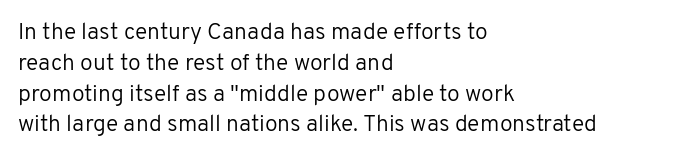
Descenders are the only things crossing below the line. The font sits on the lighter half of the weight spectrum, regular included. Does the copy run flush right? No — it runs flush left. Vertically, the passage feels balanced, rows spaced as you'd expect.
